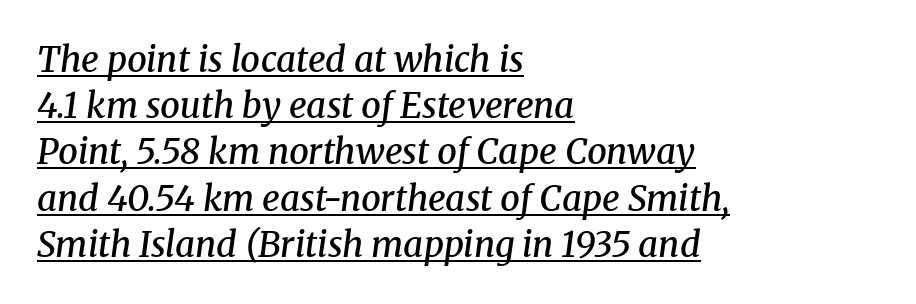
Q: Is the text bold? A: Semi-bold.
Q: Is the text italic (slanted)? A: Yes, it leans right by about 8 degrees.
Q: Is the typeface a serif or a sans-serif typeface? A: Serif.
Q: Is the text underlined? A: Yes.
Q: How is the paragraph aligned? A: Left-aligned.
Q: Is the spacing between letters normal or unusually wide? A: Normal.
Q: Is the spacing between lines tight, normal or loose? A: Normal.
Q: Width (condensed, normal, or wide)? A: Normal.
Q: Stroke contrast? A: Medium.
Q: x-height? A: Medium.
Q: Monospaced? A: No.
